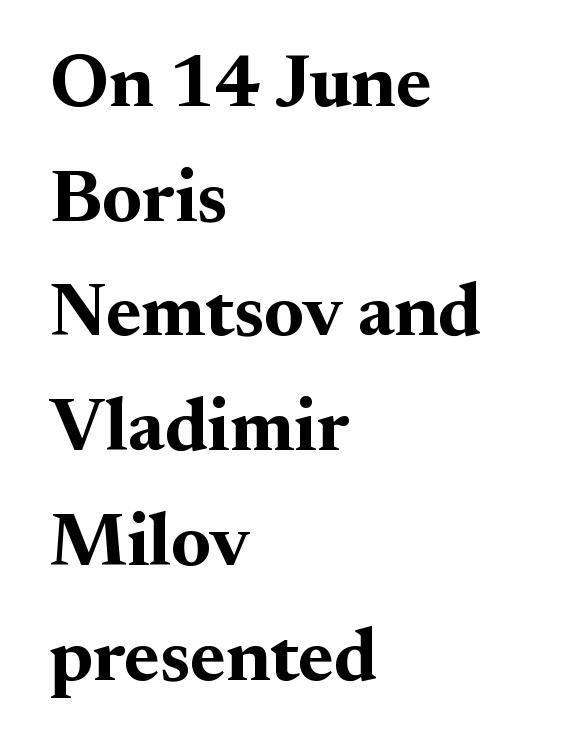
{"serif": "yes", "italic": "no", "bold": "yes", "weight": "bold", "width": "normal", "stroke_contrast": "medium", "x_height": "small", "monospaced": "no", "underline": "no", "align": "left", "line_spacing": "normal", "line_spacing_ratio": 1.53, "letter_spacing": "normal", "letter_spacing_em": 0.0, "glyph_px": 75}
